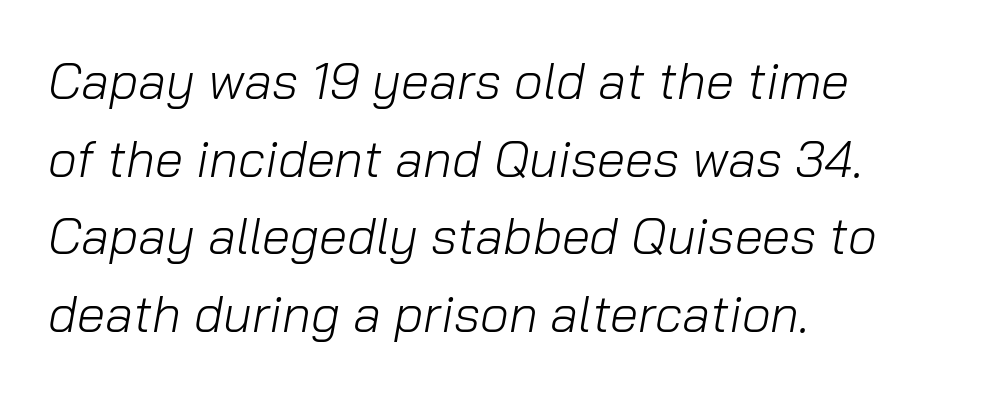
Q: Is the text bold? A: No.
Q: Is the text italic (slanted)? A: Yes, it leans right by about 10 degrees.
Q: Is the text underlined? A: No.
Q: How is the paragraph aligned? A: Left-aligned.
Q: Is the spacing between letters normal or unusually wide? A: Normal.
Q: Is the spacing between lines tight, normal or loose? A: Normal.
Q: Width (condensed, normal, or wide)? A: Normal.
Q: Stroke contrast? A: Low.
Q: x-height? A: Medium.
Q: Monospaced? A: No.
